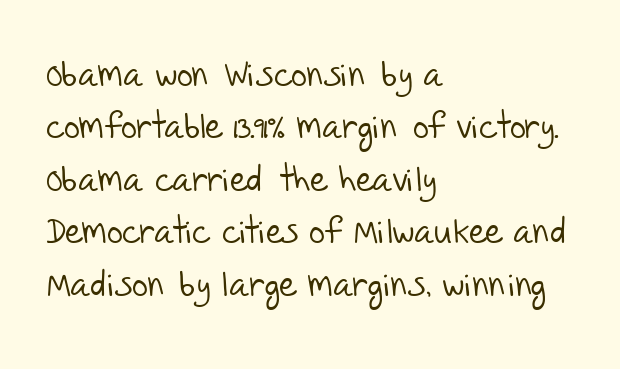
Q: Is the text bold? A: No.
Q: Is the typeface a serif or a sans-serif typeface? A: Sans-serif.
Q: Is the text underlined? A: No.
Q: How is the paragraph aligned? A: Left-aligned.
Q: Is the spacing between letters normal or unusually wide? A: Normal.
Q: Is the spacing between lines tight, normal or loose? A: Normal.
Q: Width (condensed, normal, or wide)? A: Normal.
Q: Stroke contrast? A: Low.
Q: x-height? A: Large.
Q: Monospaced? A: No.
